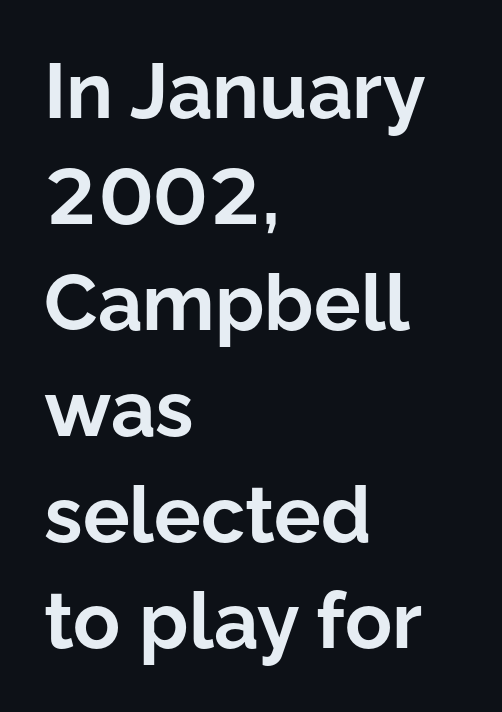
Q: Is the text bold? A: Yes.
Q: Is the text italic (slanted)? A: No, it is upright.
Q: Is the typeface a serif or a sans-serif typeface? A: Sans-serif.
Q: Is the text underlined? A: No.
Q: How is the paragraph aligned? A: Left-aligned.
Q: Is the spacing between letters normal or unusually wide? A: Normal.
Q: Is the spacing between lines tight, normal or loose? A: Normal.
Q: Width (condensed, normal, or wide)? A: Normal.
Q: Stroke contrast? A: Low.
Q: x-height? A: Medium.
Q: Monospaced? A: No.
